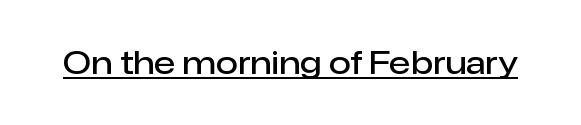
The string is rendered with underlining switched on. Grotesque or geometric, the face here clearly has no serifs. The letters sit at their default tracking, neither squeezed nor spread. This sample has the flowing, uneven cadence of proportional lettering. Nope, not italic — everything's standing straight. Caption: semibold face, moderately heavy strokes.
